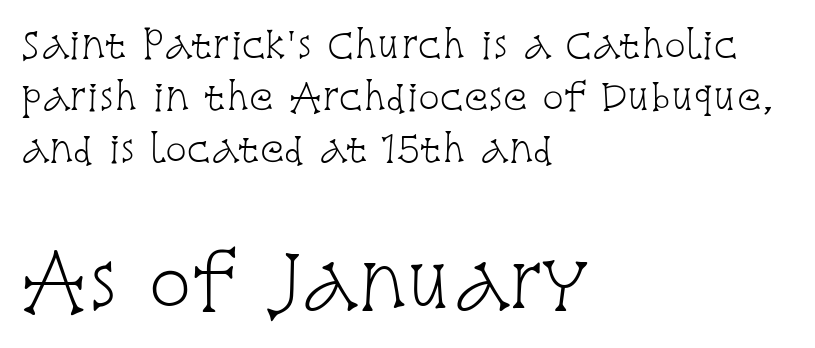
The image shows 72 px light, condensed serif type, upright; set left-aligned, normal line spacing (1.44x), normal letter spacing, not underlined; the second (bottom) block is 2.0x larger; low stroke contrast and a large x-height.
